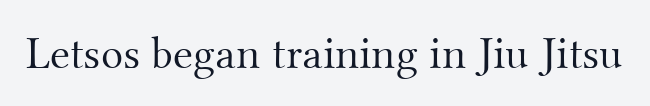
The image shows 46 px light serif type, upright; set normal letter spacing, not underlined; medium stroke contrast and a small x-height.
